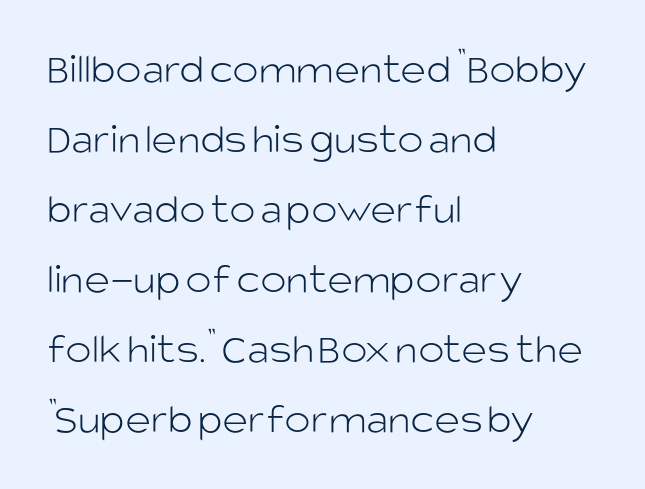
The image shows 44 px light sans-serif type, upright; set left-aligned, normal line spacing (1.59x), normal letter spacing, not underlined; low stroke contrast and a large x-height.
